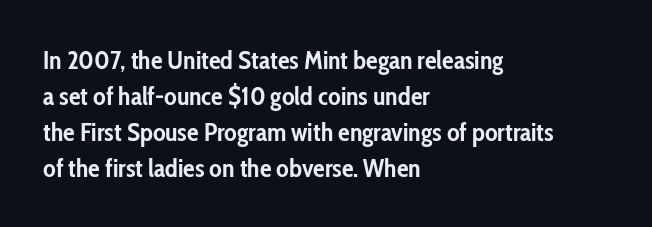
Q: Is the text bold? A: Yes.
Q: Is the text italic (slanted)? A: No, it is upright.
Q: Is the text underlined? A: No.
Q: How is the paragraph aligned? A: Left-aligned.
Q: Is the spacing between letters normal or unusually wide? A: Normal.
Q: Is the spacing between lines tight, normal or loose? A: Normal.
